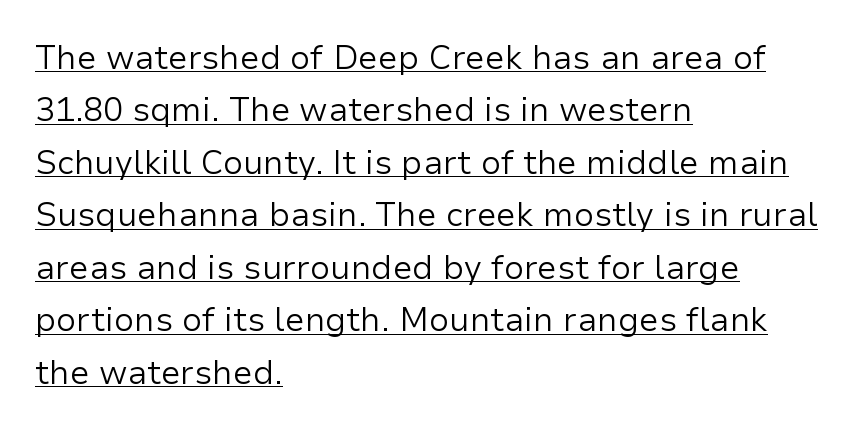
Decoration check: the copy is underlined. Type style note: lacks serifs. Look at the tracking — it's just the regular setting, nothing added. Spacing verdict: proportional, widths tailored to each character.
